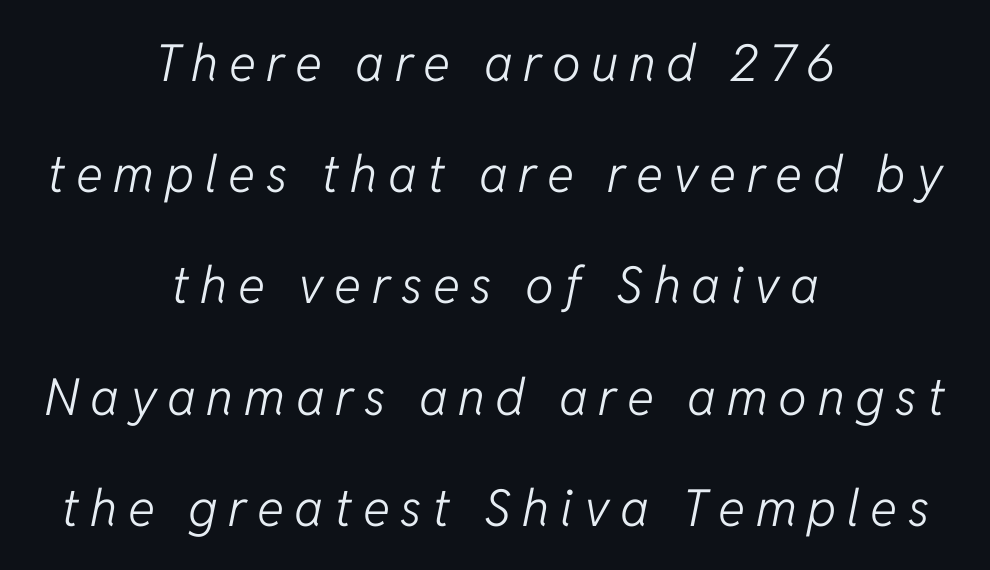
You could fit nearly another row in the gap between these rows. Is the block centered? Yes — each line is placed symmetrically about the middle. There is plenty of visible air inserted between adjacent glyphs. Anything drawn beneath the words? Only blank space. The font sits on the lighter half of the weight spectrum, regular included. The rendering applies a slant to the glyphs.
